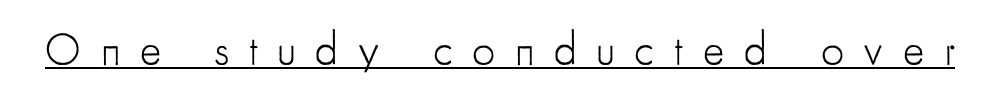
The string is rendered with underlining switched on. Spacing verdict: proportional, widths tailored to each character. The line texture is sparse and dotted thanks to wide tracking. The text was rendered using a sans face with plain stroke endings. A typesetter would mark this as roman, not italic. The typesetting does not lean heavy: it is not bold.
